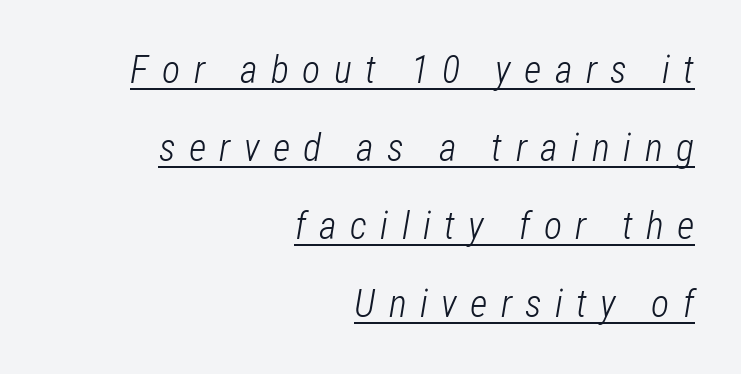
The image shows 38 px light, condensed type, italic (leaning right); set right-aligned, loose line spacing (2.05x), unusually wide letter spacing (+0.35 em), underlined; low stroke contrast and a medium x-height.
